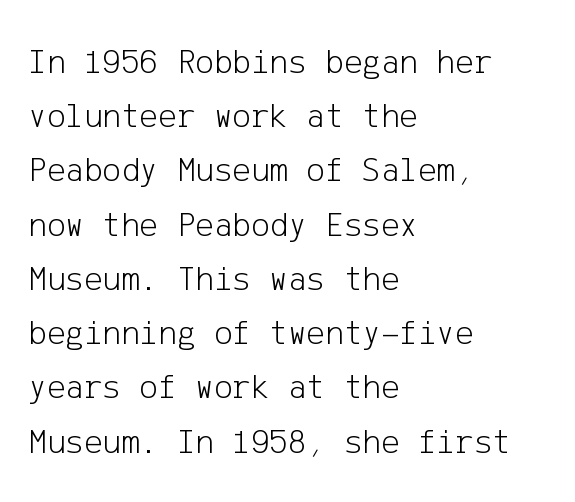
{"serif": "no", "italic": "no", "bold": "no", "weight": "light", "width": "normal", "stroke_contrast": "low", "x_height": "medium", "underline": "no", "align": "left", "line_spacing": "normal", "line_spacing_ratio": 1.55, "letter_spacing": "normal", "letter_spacing_em": 0.0, "glyph_px": 35}
